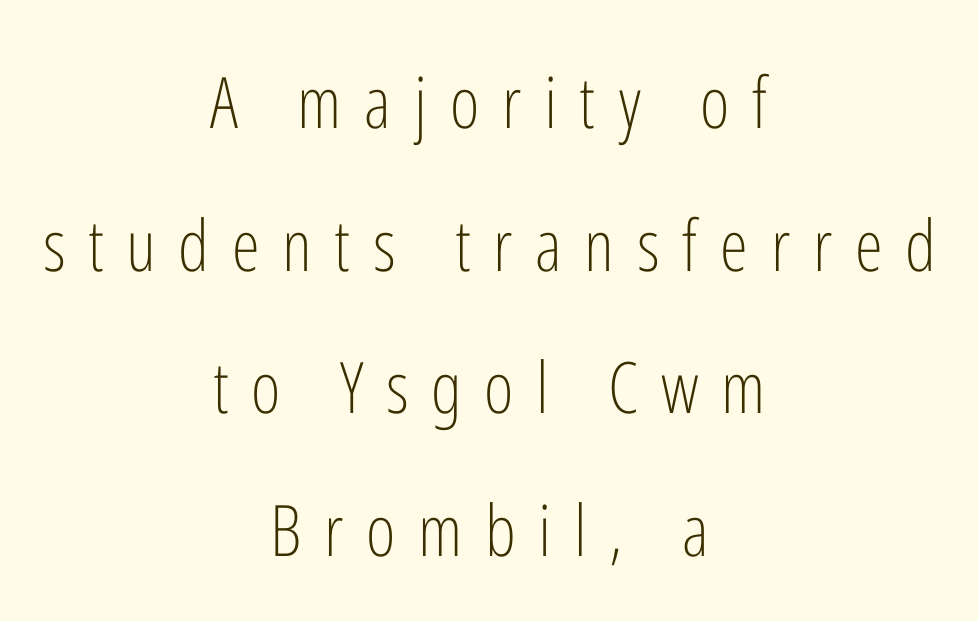
{"serif": "no", "italic": "no", "bold": "no", "weight": "light", "width": "condensed", "stroke_contrast": "low", "x_height": "medium", "monospaced": "no", "underline": "no", "align": "center", "line_spacing": "loose", "line_spacing_ratio": 2.01, "letter_spacing": "wide", "letter_spacing_em": 0.32, "glyph_px": 71}
